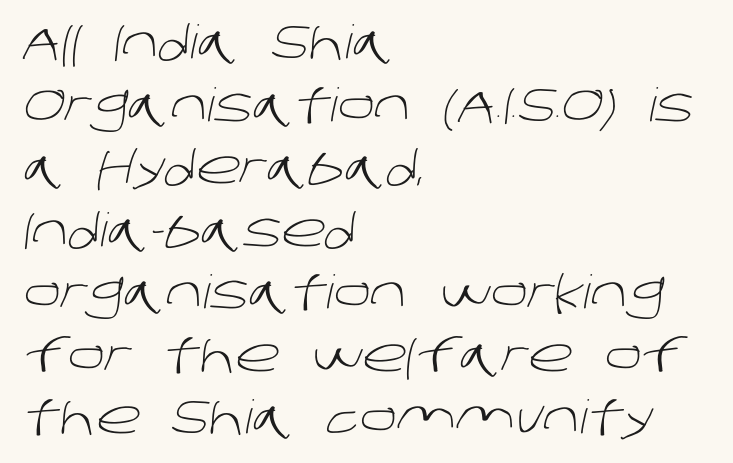
The image shows 46 px light sans-serif type; set left-aligned, normal line spacing (1.36x), normal letter spacing, not underlined; low stroke contrast and a large x-height.
